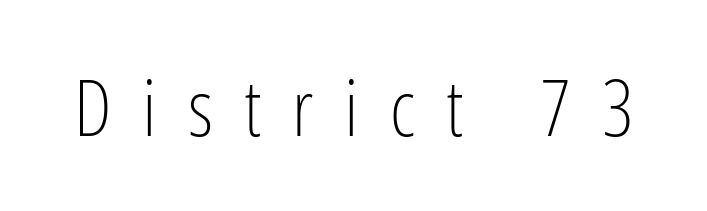
In terms of posture, this sample is upright. The face looks like a standard text weight, possibly lighter. These lines are rendered in a variable-pitch font. You can tell from the bare stems that sans-serif type was used. The tracking jumps out immediately: characters are airy and widely separated.
